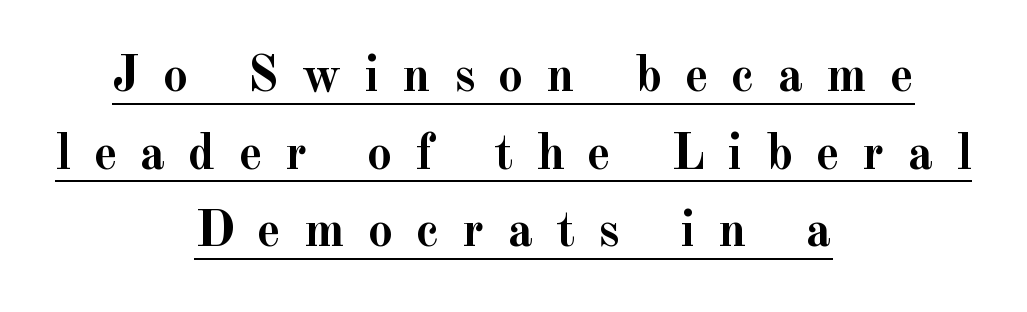
Q: Is the text bold? A: Yes.
Q: Is the text italic (slanted)? A: No, it is upright.
Q: Is the typeface a serif or a sans-serif typeface? A: Serif.
Q: Is the text underlined? A: Yes.
Q: How is the paragraph aligned? A: Centered.
Q: Is the spacing between letters normal or unusually wide? A: Unusually wide.
Q: Is the spacing between lines tight, normal or loose? A: Normal.
Q: Width (condensed, normal, or wide)? A: Normal.
Q: x-height? A: Small.
Q: Monospaced? A: No.
